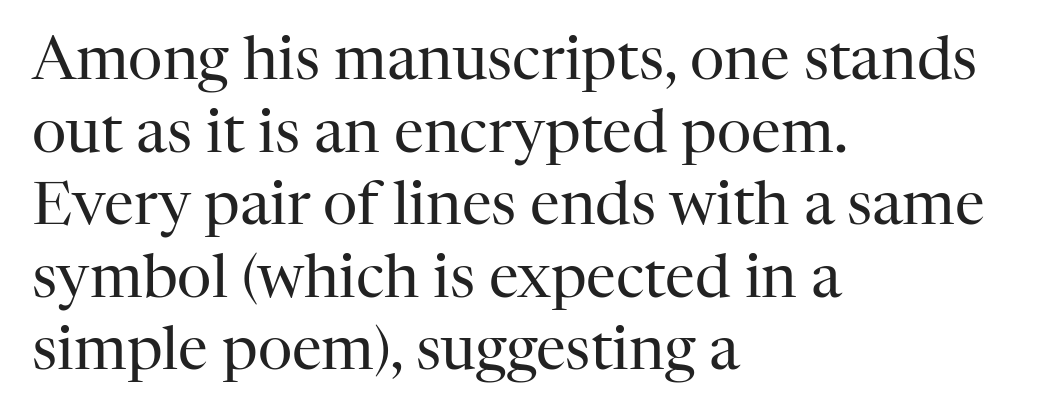
The image shows 60 px regular-weight serif type, upright; set left-aligned, line spacing 1.21x, normal letter spacing, not underlined; high stroke contrast and a medium x-height.
